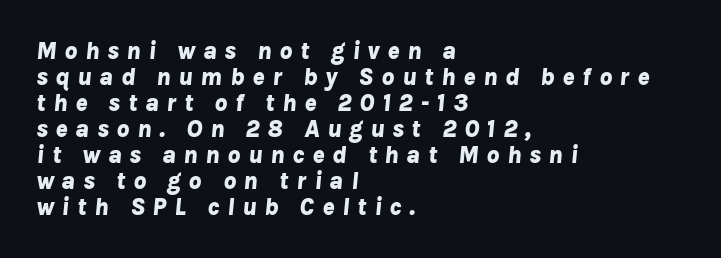
The image shows 25 px bold type, italic (leaning right); set left-aligned, tight line spacing (1.04x), unusually wide letter spacing (+0.3 em), not underlined.
